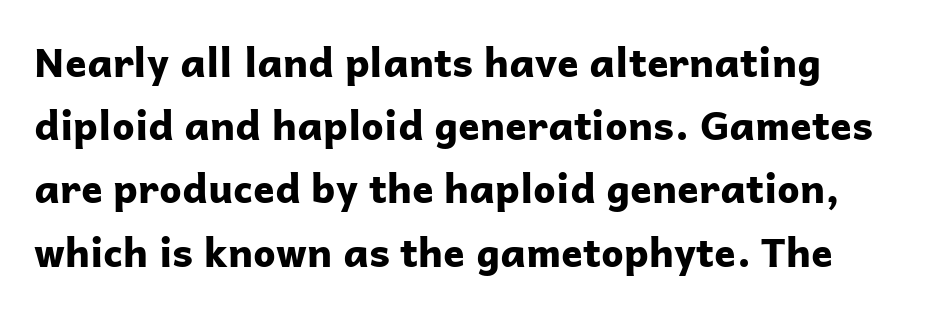
The image shows 40 px bold sans-serif type, upright; set normal line spacing (1.58x), normal letter spacing, not underlined; low stroke contrast and a medium x-height.
